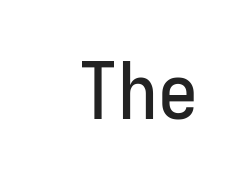
The image shows 80 px condensed sans-serif type, upright, monospaced; set normal letter spacing, not underlined; low stroke contrast and a medium x-height.
